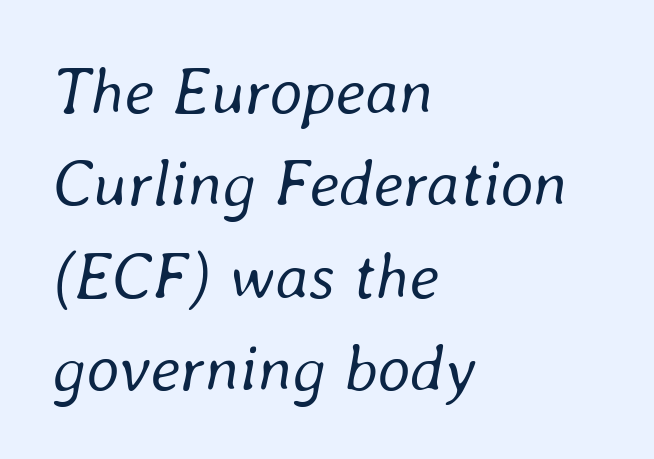
Q: Is the text bold? A: No.
Q: Is the text italic (slanted)? A: Yes, it leans right by about 8 degrees.
Q: Is the text underlined? A: No.
Q: How is the paragraph aligned? A: Left-aligned.
Q: Is the spacing between letters normal or unusually wide? A: Normal.
Q: Is the spacing between lines tight, normal or loose? A: Normal.
Q: Width (condensed, normal, or wide)? A: Normal.
Q: Stroke contrast? A: Low.
Q: x-height? A: Medium.
Q: Monospaced? A: No.
